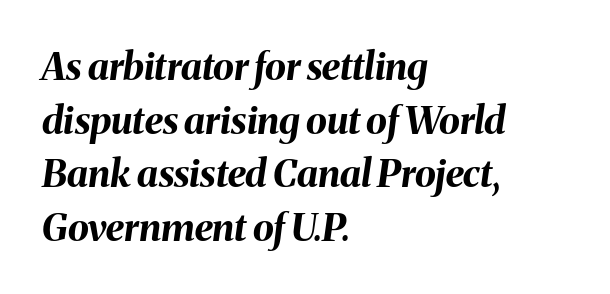
The image shows 38 px bold type, italic (leaning right); set left-aligned, normal line spacing (1.41x), normal letter spacing, not underlined; medium stroke contrast and a medium x-height.
